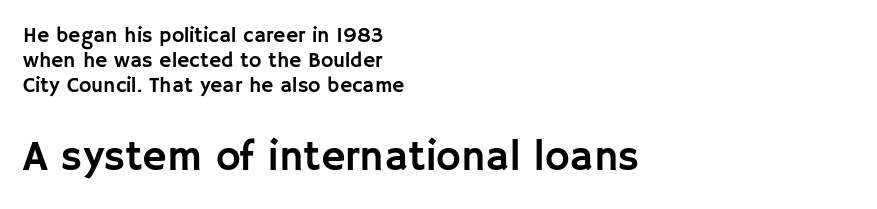
Q: Is the text italic (slanted)? A: No, it is upright.
Q: Is the typeface a serif or a sans-serif typeface? A: Sans-serif.
Q: Is the text underlined? A: No.
Q: How is the paragraph aligned? A: Left-aligned.
Q: Is the spacing between letters normal or unusually wide? A: Normal.
Q: Which block of text is set in a larger size, the first (top) or the second (bottom)? A: The second (bottom) one.
Q: Width (condensed, normal, or wide)? A: Normal.
Q: Stroke contrast? A: Low.
Q: x-height? A: Large.
Q: Monospaced? A: No.
